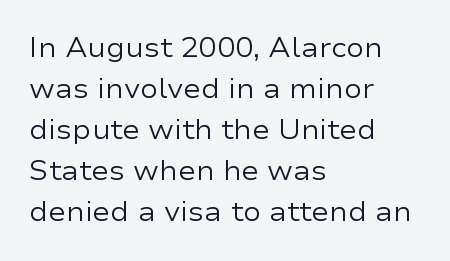
Q: Is the text bold? A: No.
Q: Is the text italic (slanted)? A: No, it is upright.
Q: Is the text underlined? A: No.
Q: How is the paragraph aligned? A: Left-aligned.
Q: Is the spacing between letters normal or unusually wide? A: Normal.
Q: Is the spacing between lines tight, normal or loose? A: Normal.
